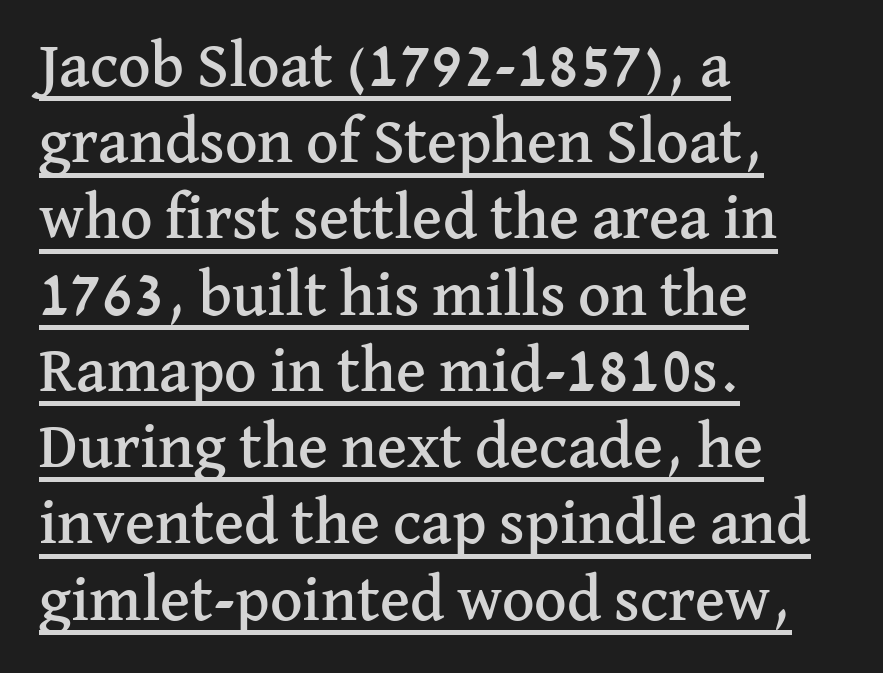
{"serif": "yes", "italic": "no", "width": "normal", "stroke_contrast": "medium", "x_height": "medium", "monospaced": "no", "underline": "yes", "align": "left", "line_spacing_ratio": 1.21, "letter_spacing": "normal", "letter_spacing_em": 0.0, "glyph_px": 63}
